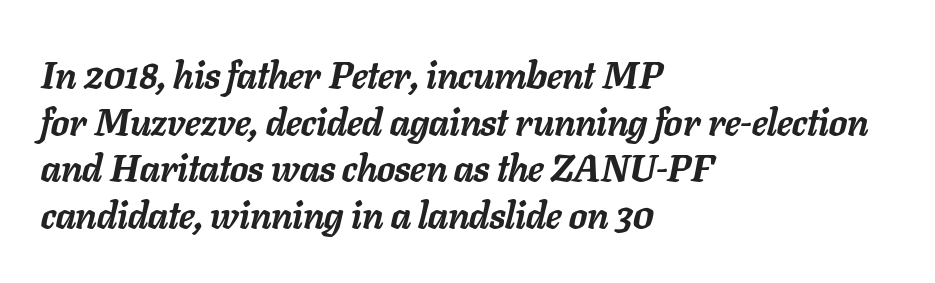
{"italic": "yes", "lean": "right", "slant_degrees": 11, "bold": "yes", "weight": "semibold", "width": "normal", "stroke_contrast": "low", "x_height": "medium", "monospaced": "no", "underline": "no", "align": "left", "line_spacing_ratio": 1.23, "letter_spacing": "normal", "letter_spacing_em": 0.0, "glyph_px": 38}
